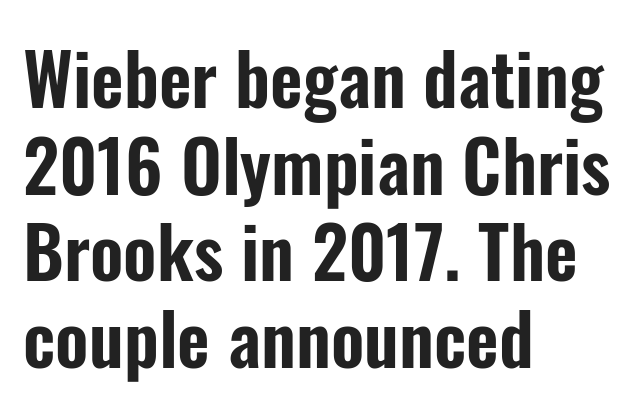
The image shows 71 px condensed sans-serif type, upright; set left-aligned, line spacing 1.22x, normal letter spacing, not underlined; low stroke contrast and a medium x-height.
